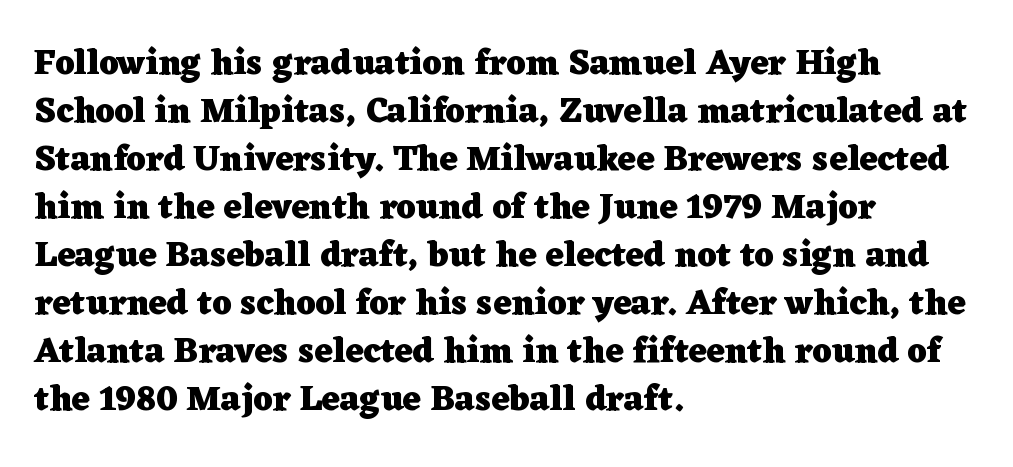
{"serif": "yes", "italic": "no", "bold": "yes", "weight": "heavy", "width": "wide", "stroke_contrast": "low", "x_height": "medium", "monospaced": "no", "underline": "no", "align": "left", "line_spacing": "normal", "line_spacing_ratio": 1.37, "letter_spacing": "normal", "letter_spacing_em": 0.0, "glyph_px": 35}
